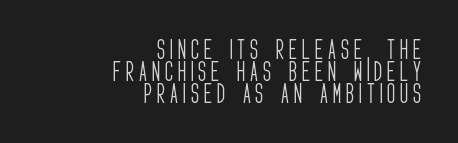
A student would call this right alignment; a typographer would say flush right, rag left. Characters follow at a spacing far wider than the type designer built in. The typesetting does not lean heavy: it is not bold. The specimen omits any rule beneath the text block's lines. Does the lettering tilt? It doesn't — this is upright. Line spacing here is tight.
